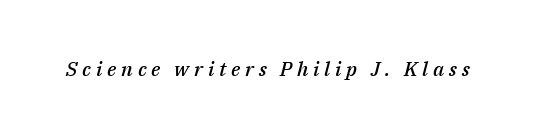
The image shows 20 px text type, italic (leaning right); set unusually wide letter spacing (+0.24 em), not underlined.
